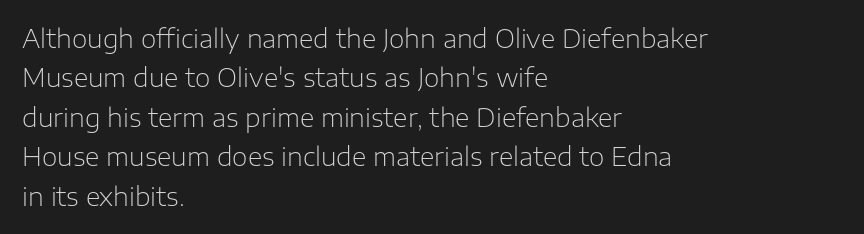
Q: Is the text bold? A: No.
Q: Is the text italic (slanted)? A: No, it is upright.
Q: Is the text underlined? A: No.
Q: How is the paragraph aligned? A: Left-aligned.
Q: Is the spacing between letters normal or unusually wide? A: Normal.
Q: Is the spacing between lines tight, normal or loose? A: Normal.
